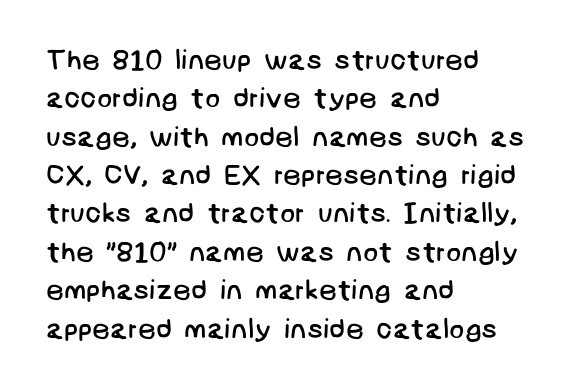
Q: Is the text bold? A: No.
Q: Is the typeface a serif or a sans-serif typeface? A: Sans-serif.
Q: Is the text underlined? A: No.
Q: How is the paragraph aligned? A: Left-aligned.
Q: Is the spacing between letters normal or unusually wide? A: Normal.
Q: Is the spacing between lines tight, normal or loose? A: Normal.
Q: Width (condensed, normal, or wide)? A: Normal.
Q: Stroke contrast? A: Low.
Q: x-height? A: Large.
